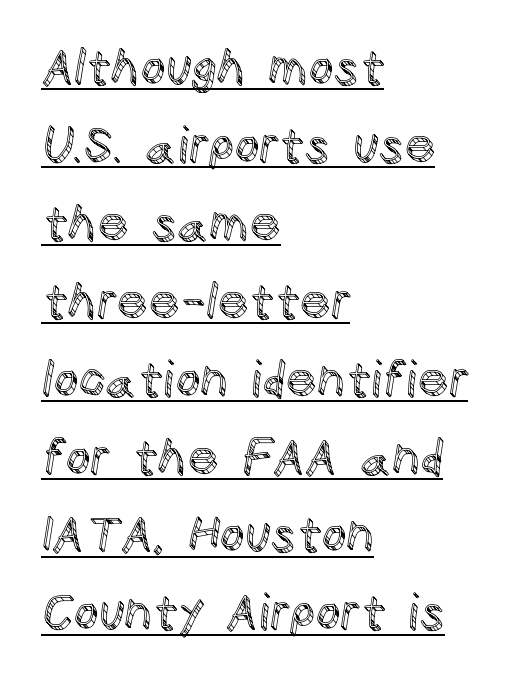
Has an underline been added? It has. This sample uses plain, unmodified letter spacing. Looks like regular typesetting: each glyph gets only the width it needs. Line beginnings align vertically; line endings do not. Honestly, the row spacing looks completely unremarkable.
